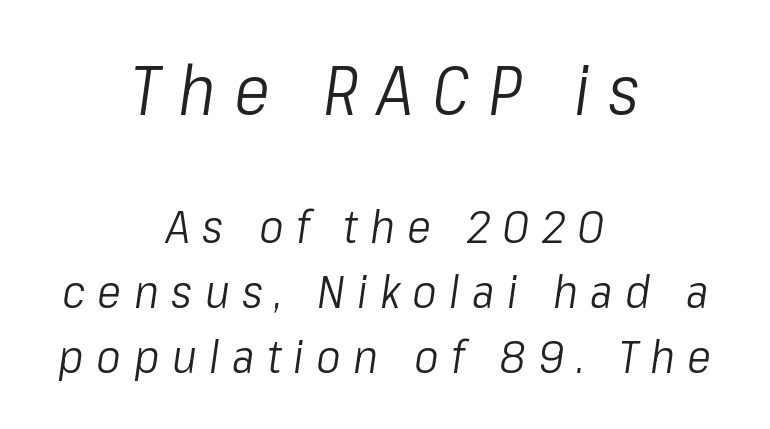
The rendering uses natural spacing where letterforms have individual widths. Between one letter and the next there's a generous, obvious gap. In terms of posture, this sample is oblique. The initial chunk of copy outweighs the following chunk in type size.
